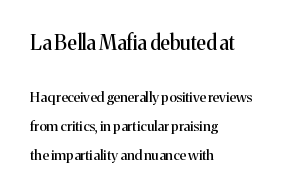
Q: Is the text italic (slanted)? A: No, it is upright.
Q: Is the text underlined? A: No.
Q: How is the paragraph aligned? A: Left-aligned.
Q: Is the spacing between letters normal or unusually wide? A: Normal.
Q: Is the spacing between lines tight, normal or loose? A: Loose.
Q: Which block of text is set in a larger size, the first (top) or the second (bottom)? A: The first (top) one.
